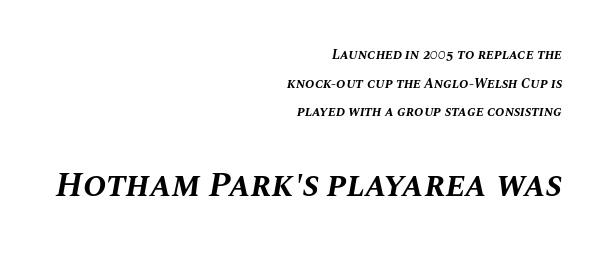
Q: Is the text bold? A: Yes.
Q: Is the text italic (slanted)? A: Yes, it leans right by about 10 degrees.
Q: Is the text underlined? A: No.
Q: How is the paragraph aligned? A: Right-aligned.
Q: Is the spacing between letters normal or unusually wide? A: Normal.
Q: Is the spacing between lines tight, normal or loose? A: Loose.
Q: Which block of text is set in a larger size, the first (top) or the second (bottom)? A: The second (bottom) one.
Q: Width (condensed, normal, or wide)? A: Normal.
Q: Stroke contrast? A: Medium.
Q: x-height? A: Large.
Q: Monospaced? A: No.
